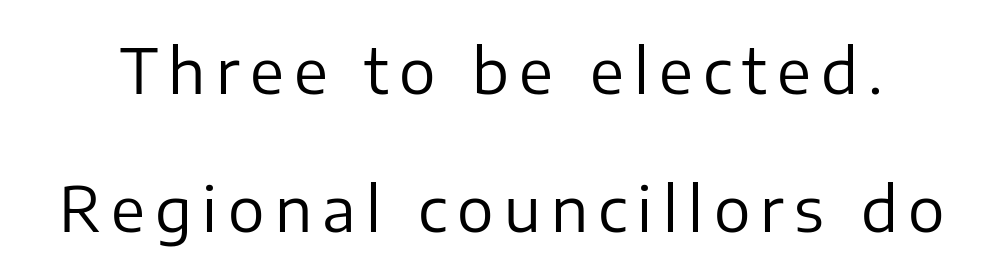
The image shows 61 px regular-weight sans-serif type, upright; set loose line spacing (2.26x), not underlined; low stroke contrast and a medium x-height.
